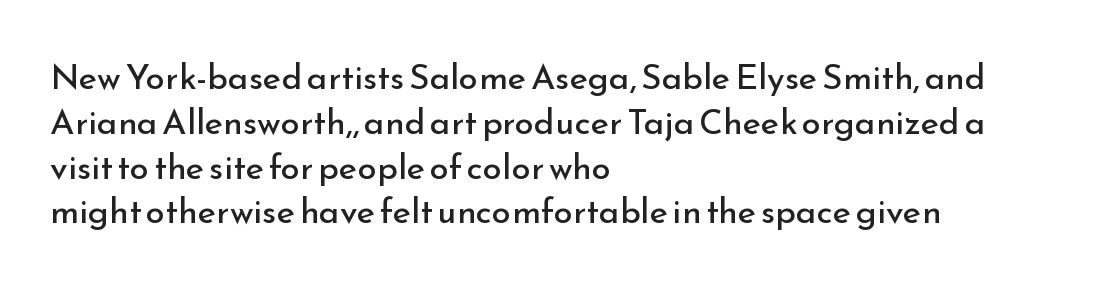
The image shows 35 px regular-weight sans-serif type, upright; set left-aligned, normal line spacing (1.28x), normal letter spacing, not underlined; low stroke contrast and a small x-height.
